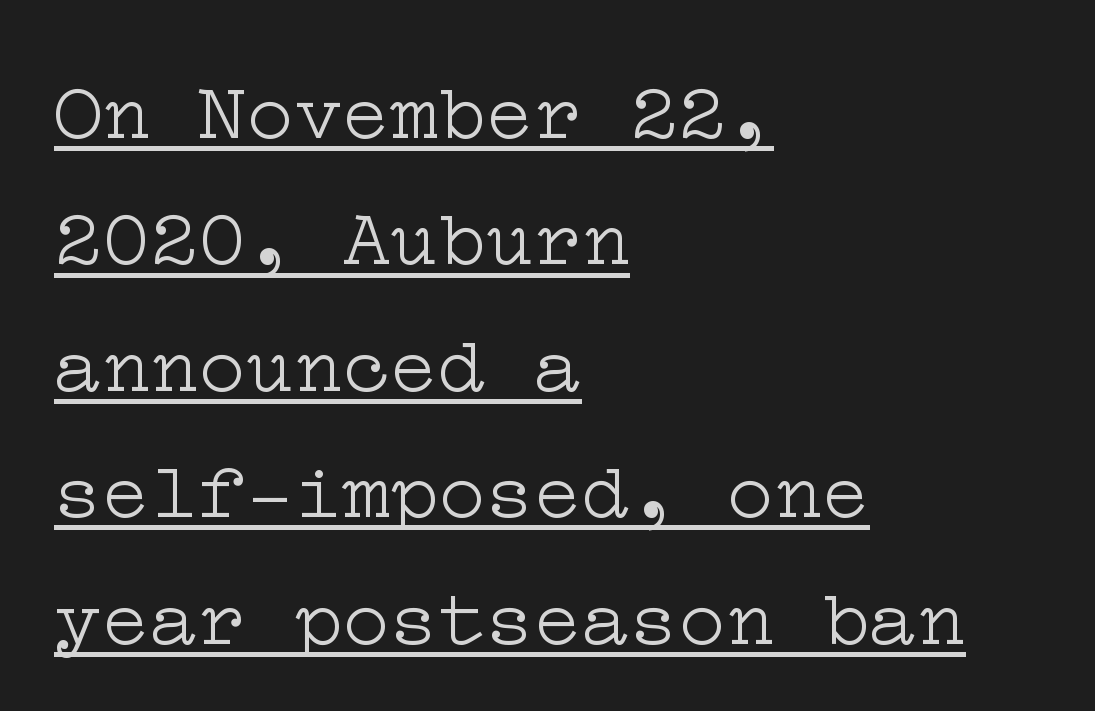
The image shows 80 px light, wide serif type, upright; set left-aligned, normal line spacing (1.58x), normal letter spacing, underlined; low stroke contrast and a medium x-height.
